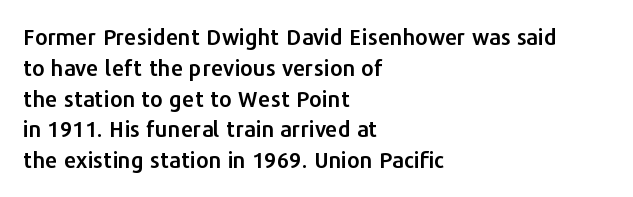
A classic flush-left, rag-right setting is used for this passage. Rendered with straight, roman letterforms. The rendering uses a moderate line-height, typical for paragraphs. In terms of letterspacing, this is plain default setting.
